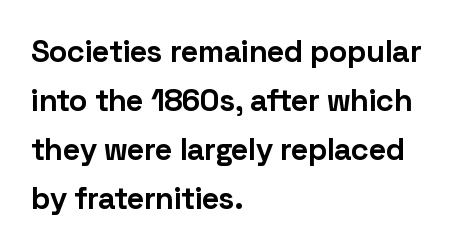
Grotesque or geometric, the face here clearly has no serifs. Horizontal alignment here is leftward, the default for most running prose. Is the letter spacing exaggerated? No — it looks like the ordinary default. Normally led — the rows are evenly, conventionally spaced. Stroke thickness is high; the sample reads as a true bold. Think of a printed novel: that variable character pitch is what you see here.
